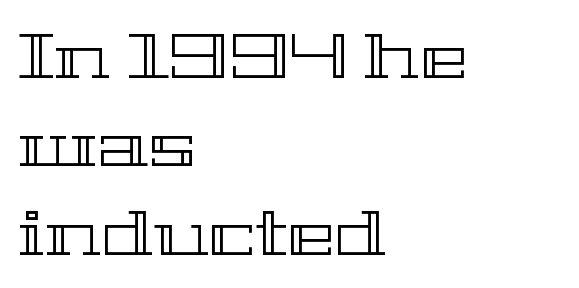
Posture: straight, roman, zero tilt. A typesetter would call this proportional, since set widths differ per character. How are the letters spaced? Ordinarily, with no added tracking. The rendering uses a moderate line-height, typical for paragraphs. Underline: absent.
